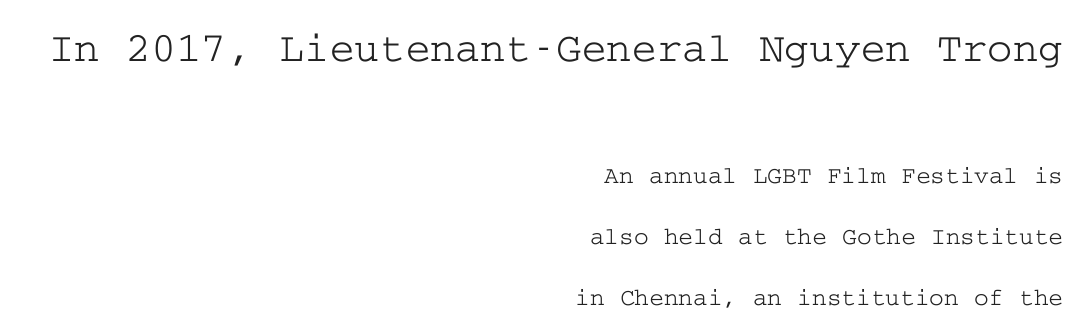
The image shows 43 px wide serif type, upright; set right-aligned, loose line spacing (2.45x), normal letter spacing, not underlined; the first (top) block is 1.72x larger; low stroke contrast and a medium x-height.
